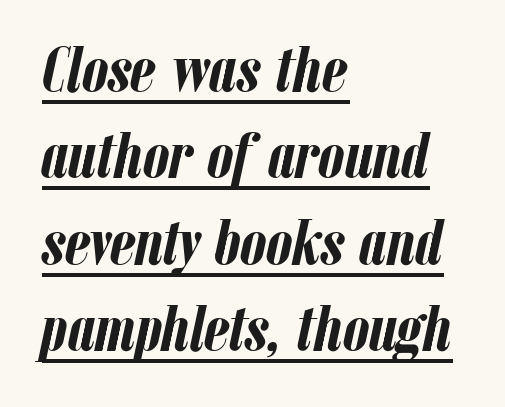
{"italic": "yes", "lean": "right", "slant_degrees": 12, "bold": "yes", "weight": "semibold", "width": "condensed", "stroke_contrast": "low", "x_height": "medium", "monospaced": "no", "underline": "yes", "align": "left", "line_spacing": "normal", "line_spacing_ratio": 1.31, "letter_spacing": "normal", "letter_spacing_em": 0.0, "glyph_px": 66}
